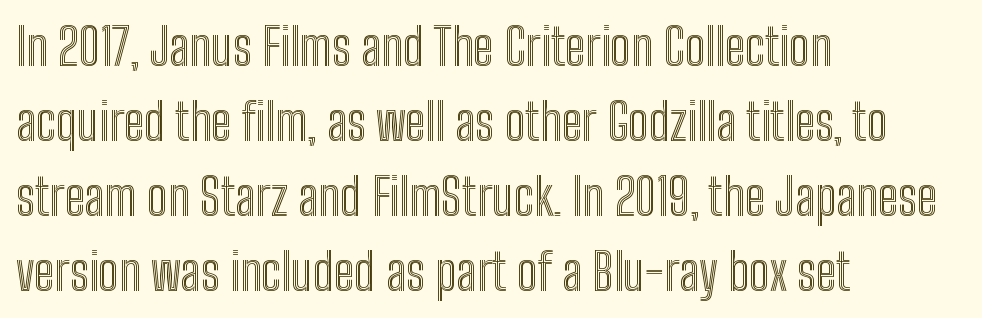
{"italic": "no", "width": "condensed", "x_height": "medium", "monospaced": "no", "underline": "no", "align": "left", "line_spacing": "normal", "line_spacing_ratio": 1.5, "letter_spacing": "normal", "letter_spacing_em": 0.0, "glyph_px": 50}
